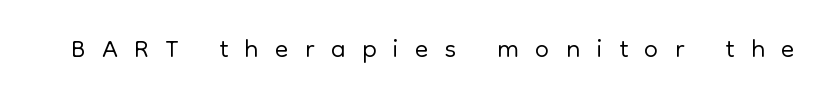
Each stroke keeps to a modest, everyday thickness or less. Has an underline been added? It has not. Font category for this specimen: sans-serif. Posture: vertical.
